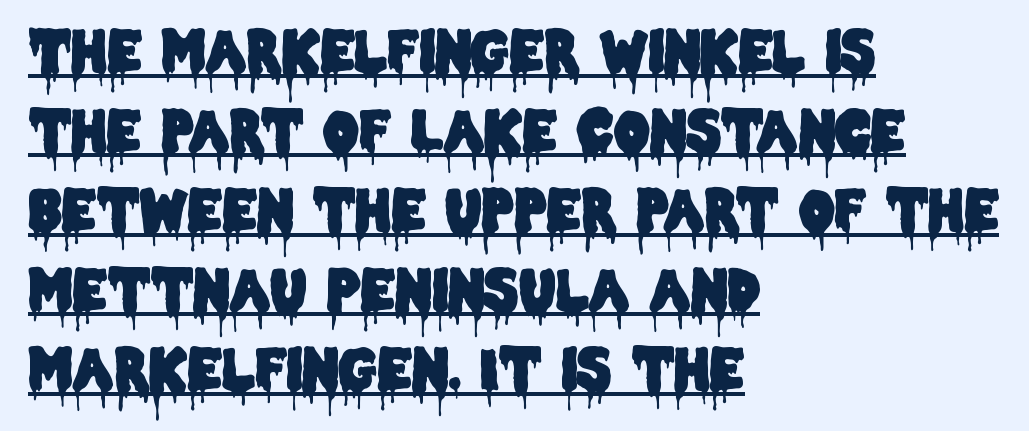
The image shows 56 px condensed sans-serif type, upright; set left-aligned, normal line spacing (1.42x), normal letter spacing, underlined; low stroke contrast and a large x-height.
